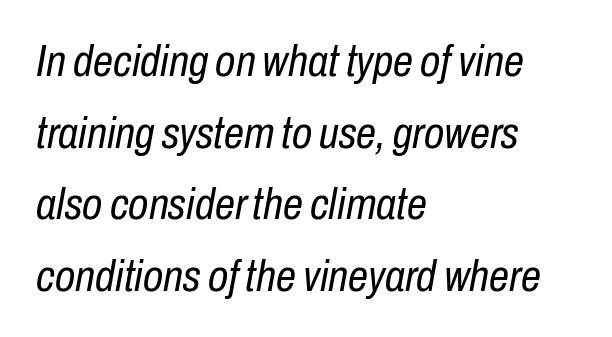
Does the lettering tilt? It does — this is italic. Is the type heavy? It reads as light-to-regular instead. Nobody touched the tracking dial on this one. The letters advance in unequal steps, a hallmark of proportional type. Honestly, the row spacing looks completely unremarkable. The setting favours the left margin, as ordinary paragraphs usually do.
